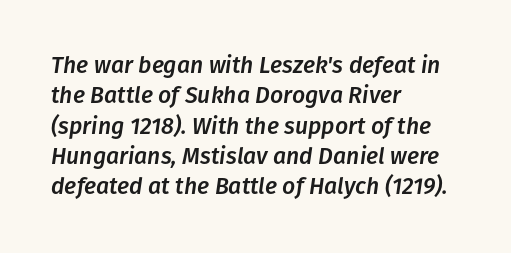
Q: Is the text italic (slanted)? A: Yes, it leans right by about 8 degrees.
Q: Is the text underlined? A: No.
Q: How is the paragraph aligned? A: Left-aligned.
Q: Is the spacing between letters normal or unusually wide? A: Normal.
Q: Is the spacing between lines tight, normal or loose? A: Normal.
